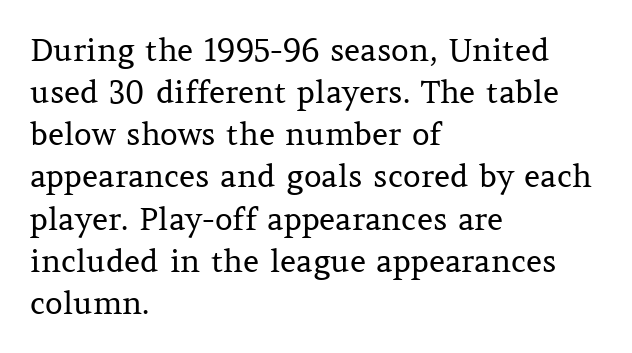
{"serif": "yes", "italic": "no", "bold": "no", "weight": "regular", "width": "normal", "stroke_contrast": "medium", "x_height": "medium", "monospaced": "no", "underline": "no", "align": "left", "line_spacing": "normal", "line_spacing_ratio": 1.36, "letter_spacing": "normal", "letter_spacing_em": 0.0, "glyph_px": 31}
